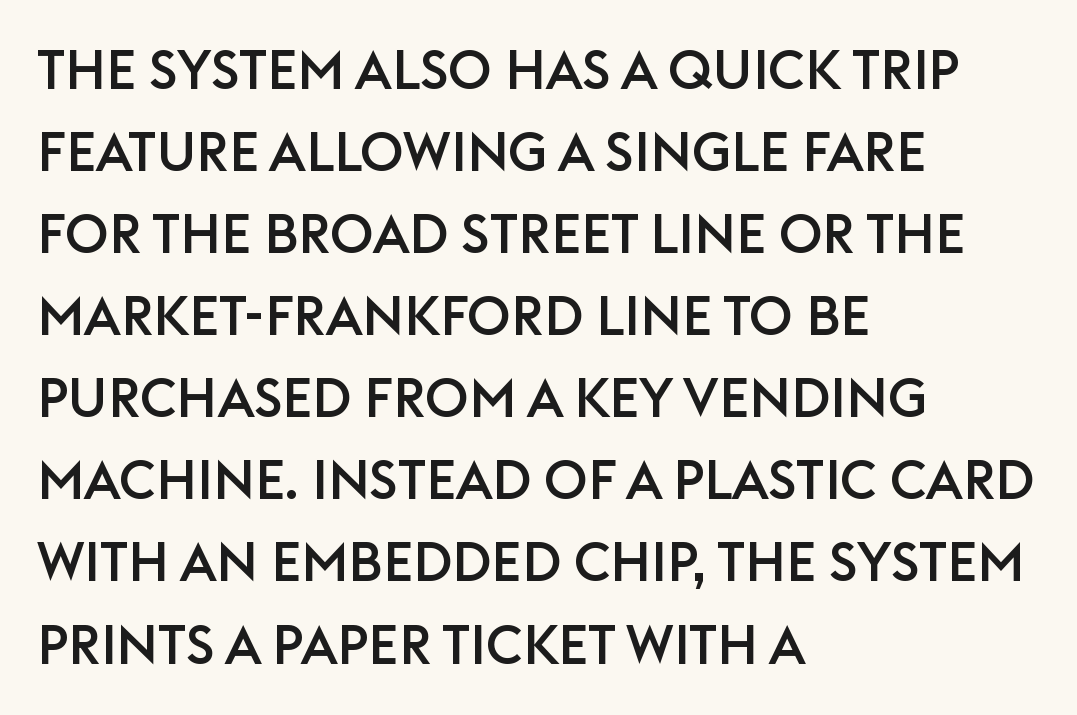
{"serif": "no", "italic": "no", "width": "normal", "stroke_contrast": "low", "x_height": "large", "monospaced": "no", "underline": "no", "align": "left", "line_spacing": "normal", "line_spacing_ratio": 1.52, "letter_spacing": "normal", "letter_spacing_em": 0.0, "glyph_px": 54}
